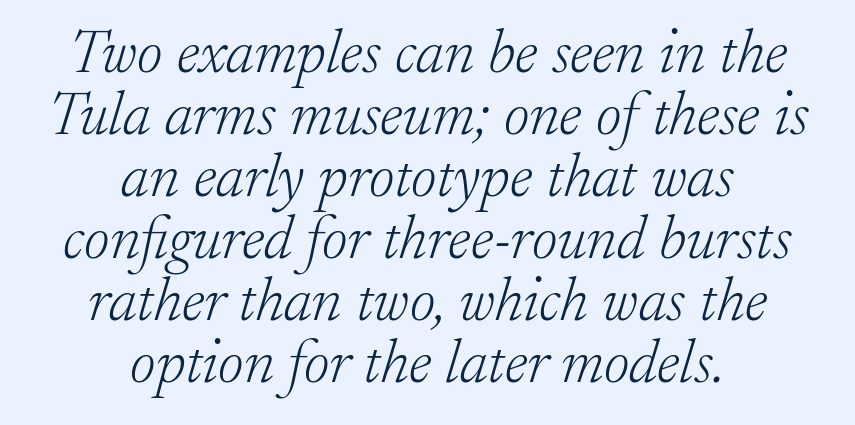
The face used here is rendered with its standard letterfit. The specimen omits any rule beneath the text block's lines. Character widths vary here, with narrow letters taking less room than wide ones. The face looks like a standard text weight, possibly lighter.
